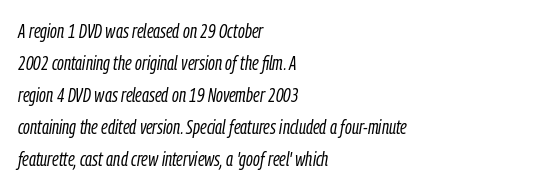
The image shows 20 px text type, italic (leaning right); set left-aligned, normal line spacing (1.6x), normal letter spacing, not underlined.
